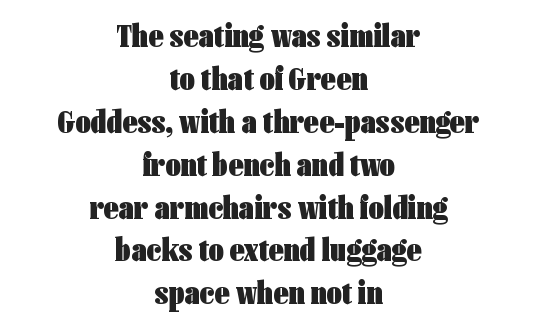
Here the designer chose a conventional face with non-uniform glyph widths. Posture: straight, roman, zero tilt. Does extra space separate the letters? No, they use regular spacing. How heavy is the stroke? Heavy — this is a bold.
